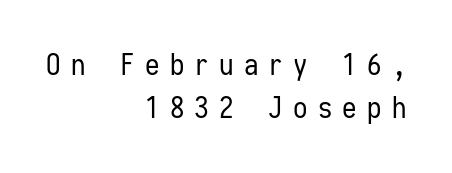
The image shows 29 px regular-weight, condensed sans-serif type, upright, monospaced; set right-aligned, normal line spacing (1.5x), unusually wide letter spacing (+0.35 em), not underlined; low stroke contrast and a medium x-height.
